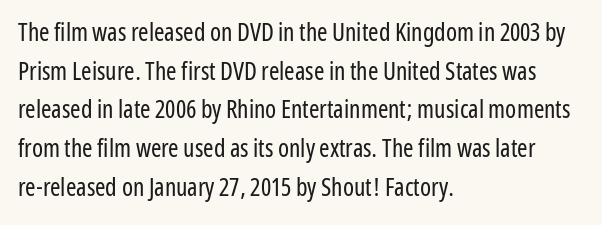
{"italic": "no", "bold": "no", "underline": "no", "align": "left", "line_spacing": "normal", "line_spacing_ratio": 1.55, "letter_spacing": "normal", "letter_spacing_em": 0.0, "glyph_px": 25}
